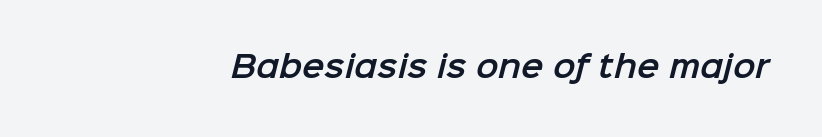
Q: Is the typeface a serif or a sans-serif typeface? A: Sans-serif.
Q: Is the text underlined? A: No.
Q: Is the spacing between letters normal or unusually wide? A: Normal.
Q: Width (condensed, normal, or wide)? A: Normal.
Q: Stroke contrast? A: Low.
Q: x-height? A: Medium.
Q: Monospaced? A: No.
